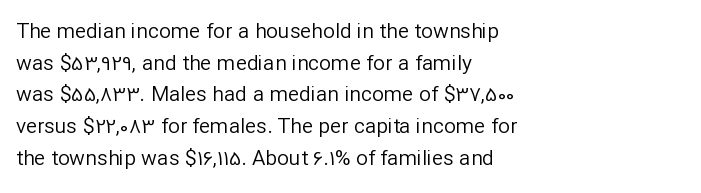
The image shows 21 px text type, upright; set left-aligned, normal line spacing (1.51x), normal letter spacing, not underlined.
